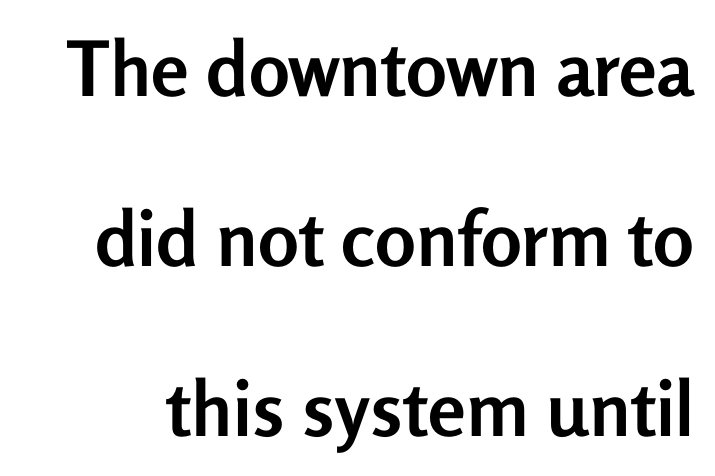
The image shows 76 px semibold sans-serif type, upright; set loose line spacing (2.24x), normal letter spacing, not underlined; low stroke contrast and a medium x-height.
